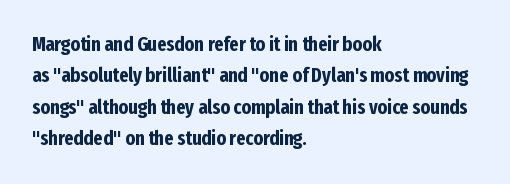
Ascenders rise straight up at ninety degrees. Just letters on the line, the space beneath them empty. Normally led — the rows are evenly, conventionally spaced. Here the glyphs are tracked normally, forming tight word shapes. The characters look thick and weighty, a clear bold.
